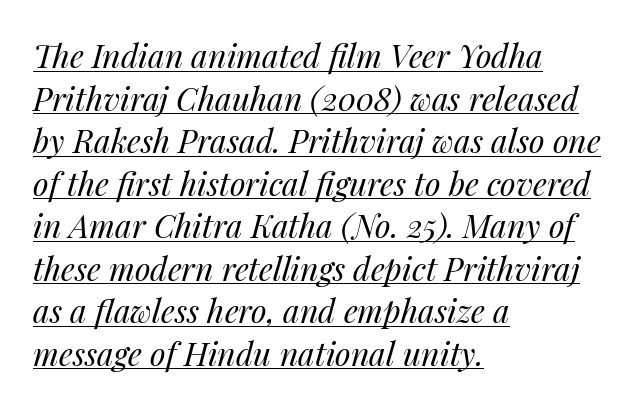
A typesetter would call this proportional, since set widths differ per character. The letters are slanted; this is an italic face. The lines sit at an ordinary, default distance from one another. Looks like someone drew a line under every word here. The letterforms sit shoulder to shoulder at normal distance.
